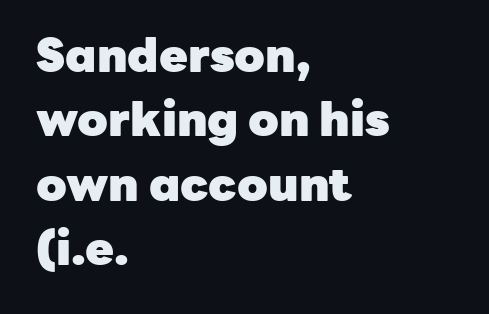
Strokes here are thick enough to call this a true bold. Descenders hang freely into open space. Leading matches the norm, producing a regular column. Style check: upright. Left-aligned paragraph, ragged on the right.
